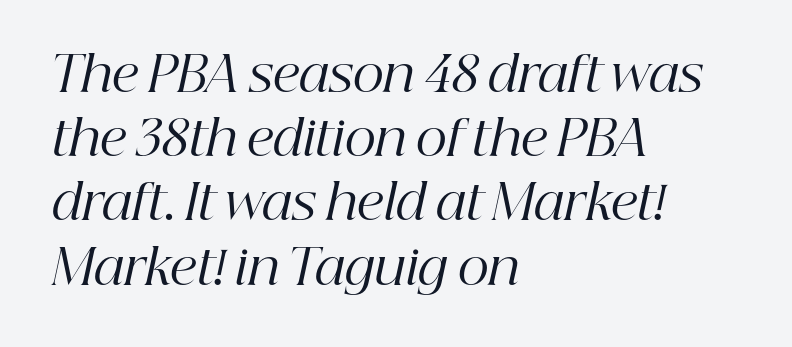
Decoration check: the copy has no underline. Is the block centered? No — it sits flush against the left margin. Each letter keeps its own natural width here, so spacing adapts to shape. Weight: in the light-to-regular range.
